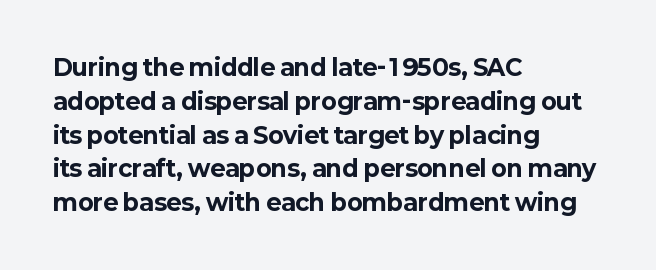
Q: Is the text bold? A: Yes.
Q: Is the text italic (slanted)? A: No, it is upright.
Q: Is the text underlined? A: No.
Q: How is the paragraph aligned? A: Left-aligned.
Q: Is the spacing between letters normal or unusually wide? A: Normal.
Q: Is the spacing between lines tight, normal or loose? A: Normal.
